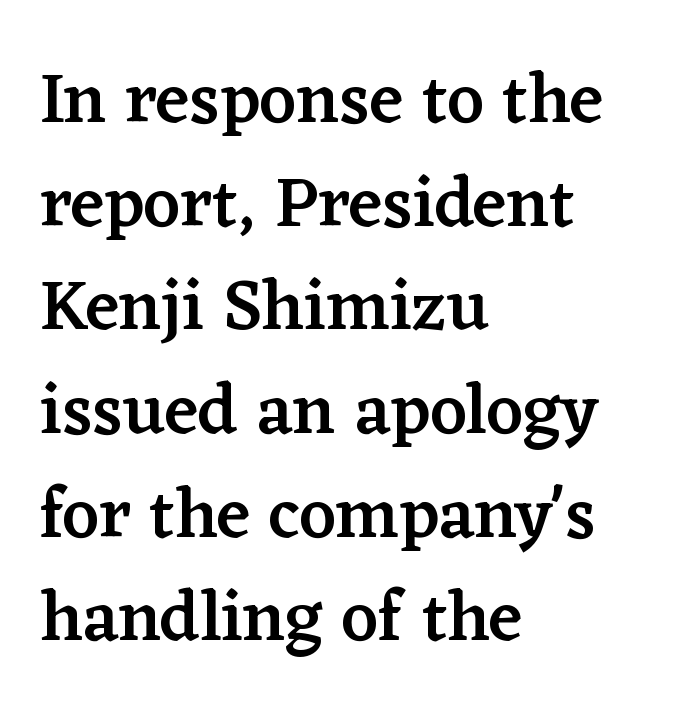
Q: Is the text bold? A: Semi-bold.
Q: Is the text italic (slanted)? A: No, it is upright.
Q: Is the typeface a serif or a sans-serif typeface? A: Serif.
Q: Is the text underlined? A: No.
Q: How is the paragraph aligned? A: Left-aligned.
Q: Is the spacing between letters normal or unusually wide? A: Normal.
Q: Is the spacing between lines tight, normal or loose? A: Normal.
Q: Width (condensed, normal, or wide)? A: Normal.
Q: Stroke contrast? A: Low.
Q: x-height? A: Medium.
Q: Monospaced? A: No.
